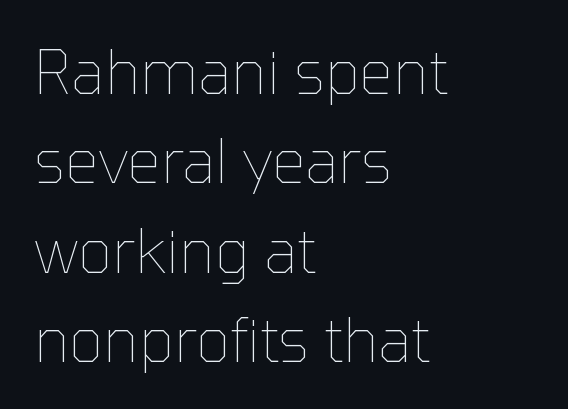
These lines were composed using upright roman letters. A typesetter would call this proportional, since set widths differ per character. The space beneath each line is pristine and unruled. Each stroke keeps to a modest, everyday thickness or less.
